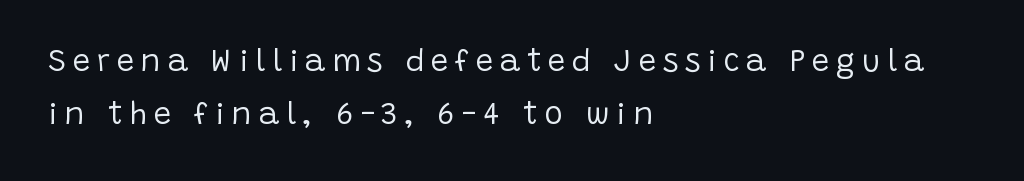
{"serif": "no", "italic": "no", "bold": "no", "weight": "regular", "width": "normal", "stroke_contrast": "low", "x_height": "large", "monospaced": "no", "underline": "no", "align": "left", "line_spacing": "normal", "line_spacing_ratio": 1.7, "letter_spacing": "wide", "letter_spacing_em": 0.22, "glyph_px": 31}
